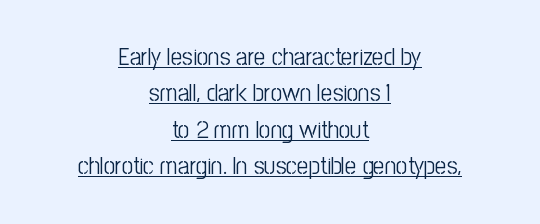
Q: Is the text bold? A: No.
Q: Is the text italic (slanted)? A: No, it is upright.
Q: Is the text underlined? A: Yes.
Q: How is the paragraph aligned? A: Centered.
Q: Is the spacing between letters normal or unusually wide? A: Normal.
Q: Is the spacing between lines tight, normal or loose? A: Normal.
